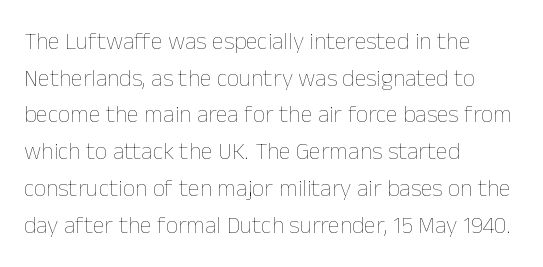
Q: Is the text bold? A: No.
Q: Is the text italic (slanted)? A: No, it is upright.
Q: Is the text underlined? A: No.
Q: How is the paragraph aligned? A: Left-aligned.
Q: Is the spacing between letters normal or unusually wide? A: Normal.
Q: Is the spacing between lines tight, normal or loose? A: Normal.
